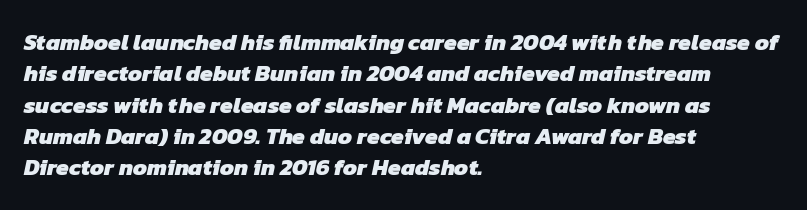
The image shows 23 px bold type; set left-aligned, normal line spacing (1.36x), normal letter spacing, not underlined.
